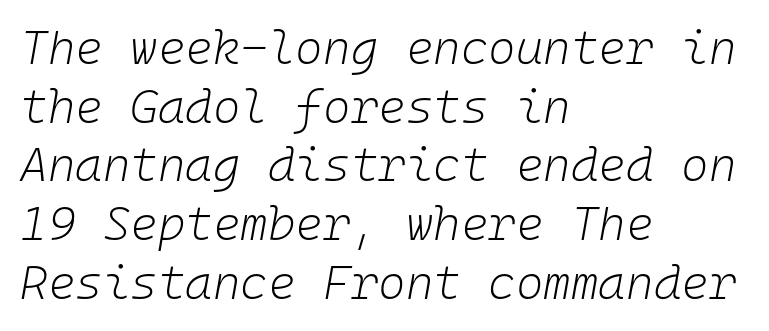
The image shows 47 px light type, italic (leaning right), monospaced; set left-aligned, normal line spacing (1.25x), normal letter spacing, not underlined; low stroke contrast and a medium x-height.
